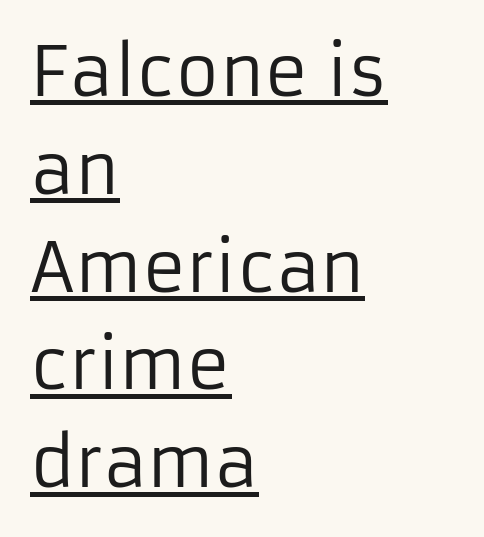
The characters are drawn with everyday or finer stroke widths. Is the letter spacing exaggerated? No — it looks like the ordinary default. Nope, no serifs anywhere on these letters. Is there any slant? The stems are plumb. In designer terms, the underline attribute is active on this setting.
